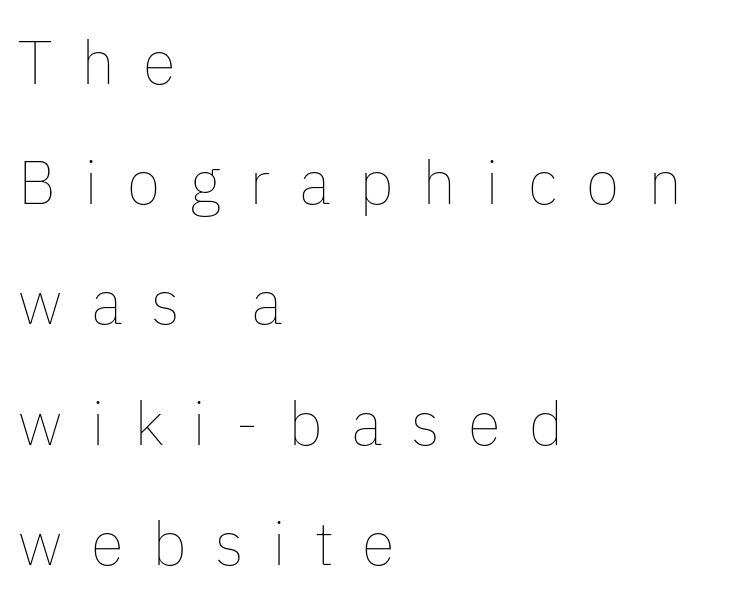
A typesetter would call this heavily tracked-out type. The lines are spread far apart with generous leading. Weight class: somewhere from thin through regular. Ordinary non-slanted type is in use. Decoration check: the copy has no underline.
